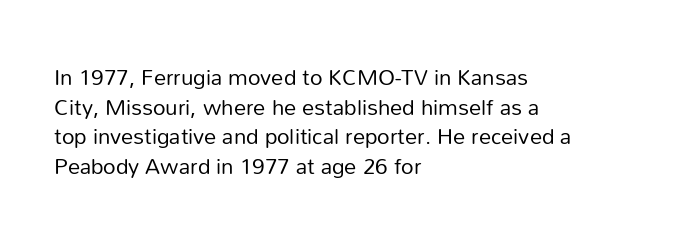
Q: Is the text bold? A: No.
Q: Is the text italic (slanted)? A: No, it is upright.
Q: Is the text underlined? A: No.
Q: How is the paragraph aligned? A: Left-aligned.
Q: Is the spacing between letters normal or unusually wide? A: Normal.
Q: Is the spacing between lines tight, normal or loose? A: Normal.
